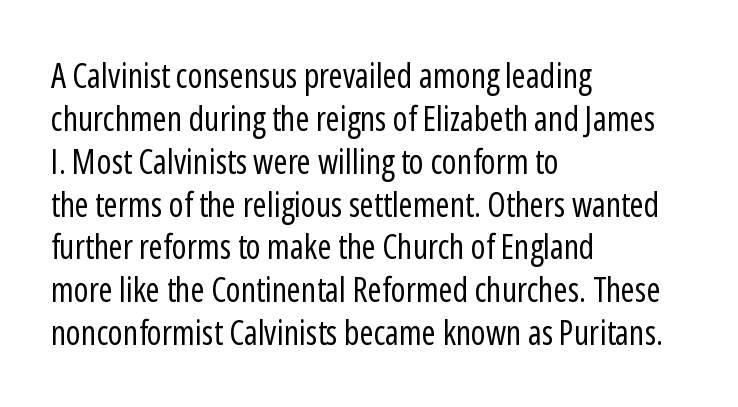
Successive baselines arrive at the customary interval. Plain, unruled lines of type. These lines are composed in type without serifs. The typesetter chose a ragged-right arrangement here.
